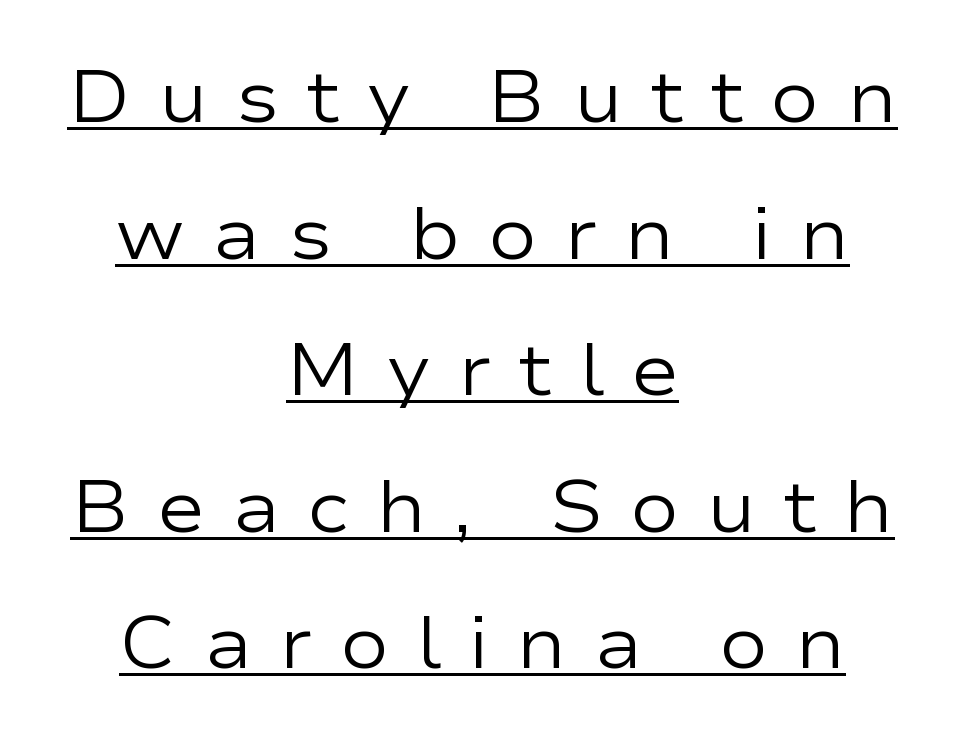
The image shows 73 px regular-weight, wide sans-serif type, upright; set centered, line spacing 1.87x, unusually wide letter spacing (+0.37 em), underlined; low stroke contrast and a medium x-height.
